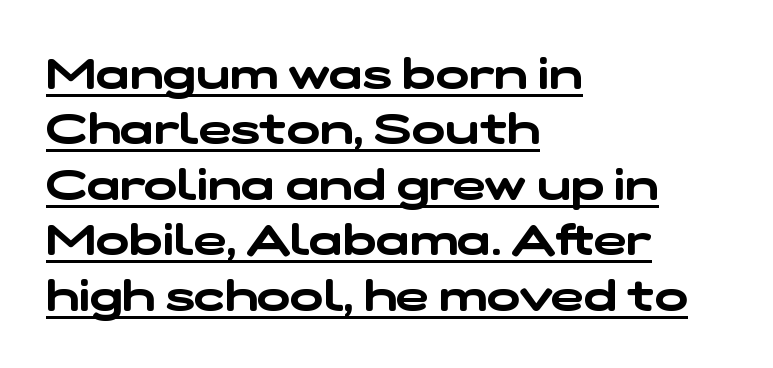
{"serif": "no", "width": "wide", "stroke_contrast": "low", "x_height": "medium", "monospaced": "no", "underline": "yes", "align": "left", "line_spacing": "normal", "line_spacing_ratio": 1.26, "letter_spacing": "normal", "letter_spacing_em": 0.0, "glyph_px": 44}
